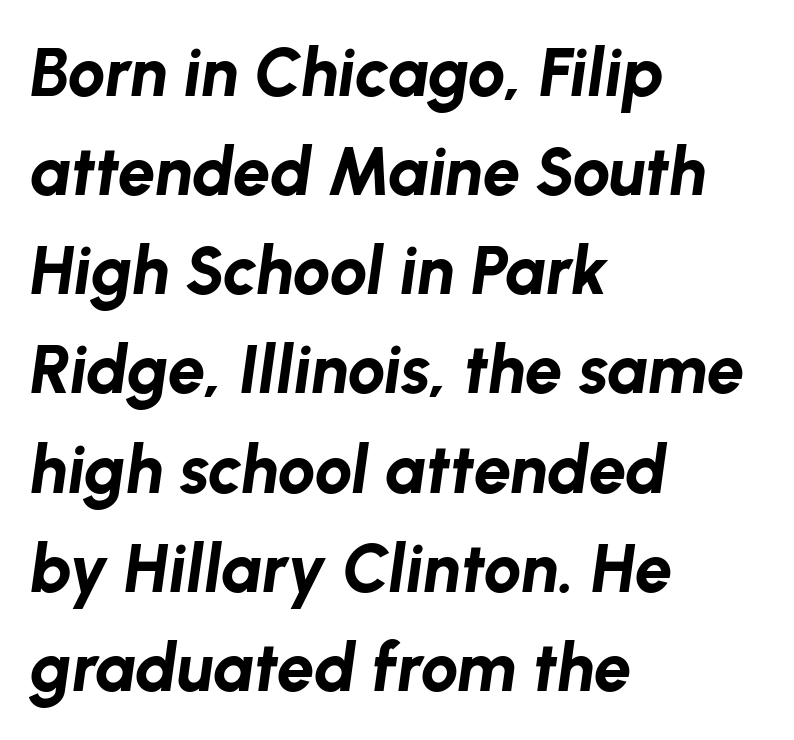
Q: Is the text bold? A: Yes.
Q: Is the text italic (slanted)? A: Yes, it leans right by about 8 degrees.
Q: Is the text underlined? A: No.
Q: How is the paragraph aligned? A: Left-aligned.
Q: Is the spacing between letters normal or unusually wide? A: Normal.
Q: Is the spacing between lines tight, normal or loose? A: Normal.
Q: Width (condensed, normal, or wide)? A: Normal.
Q: Stroke contrast? A: Low.
Q: x-height? A: Medium.
Q: Monospaced? A: No.
